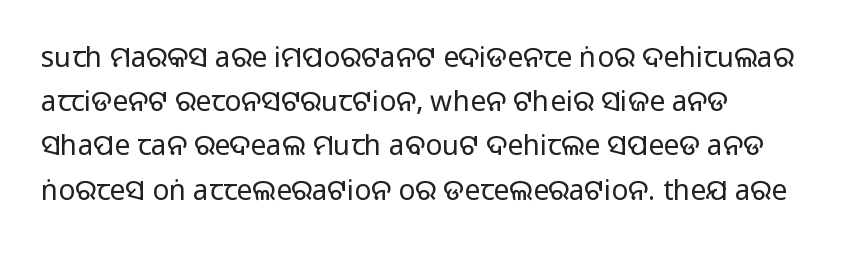
The image shows 28 px sans-serif type, upright; set left-aligned, normal line spacing (1.58x), normal letter spacing, not underlined; medium stroke contrast.
